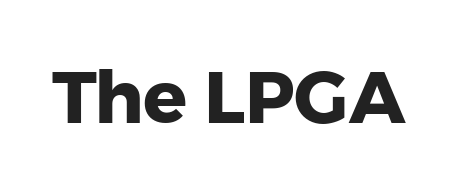
The image shows 73 px heavy sans-serif type, upright; set normal letter spacing, not underlined; low stroke contrast and a medium x-height.
